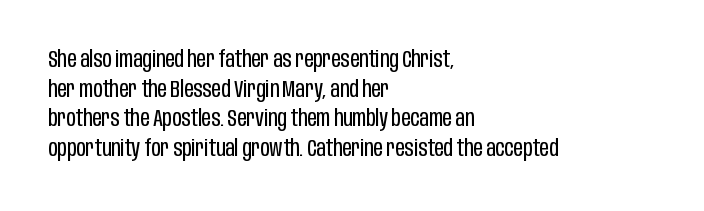
Q: Is the text bold? A: No.
Q: Is the text italic (slanted)? A: No, it is upright.
Q: Is the text underlined? A: No.
Q: How is the paragraph aligned? A: Left-aligned.
Q: Is the spacing between letters normal or unusually wide? A: Normal.
Q: Is the spacing between lines tight, normal or loose? A: Normal.
